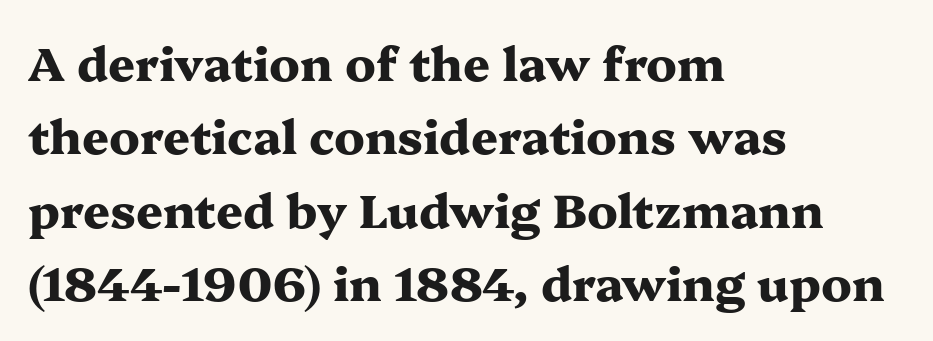
Q: Is the text bold? A: Yes.
Q: Is the text italic (slanted)? A: No, it is upright.
Q: Is the typeface a serif or a sans-serif typeface? A: Serif.
Q: Is the text underlined? A: No.
Q: How is the paragraph aligned? A: Left-aligned.
Q: Is the spacing between letters normal or unusually wide? A: Normal.
Q: Is the spacing between lines tight, normal or loose? A: Normal.
Q: Width (condensed, normal, or wide)? A: Wide.
Q: Stroke contrast? A: Medium.
Q: x-height? A: Medium.
Q: Monospaced? A: No.
